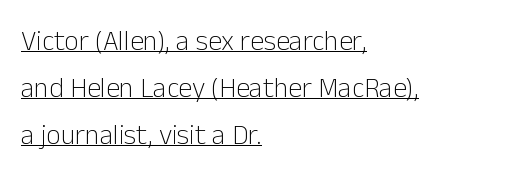
The image shows 28 px light sans-serif type, upright; set left-aligned, normal line spacing (1.68x), normal letter spacing, underlined; low stroke contrast and a medium x-height.
